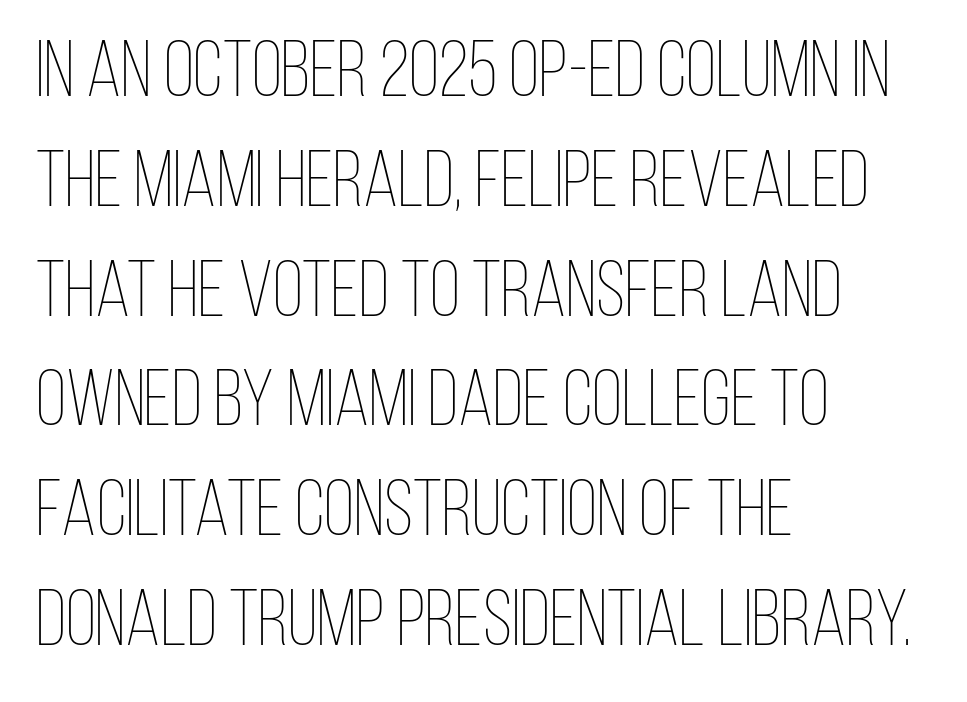
{"italic": "no", "bold": "no", "weight": "thin", "width": "condensed", "stroke_contrast": "low", "x_height": "large", "monospaced": "no", "underline": "no", "align": "left", "line_spacing": "normal", "line_spacing_ratio": 1.39, "letter_spacing": "normal", "letter_spacing_em": 0.0, "glyph_px": 79}
